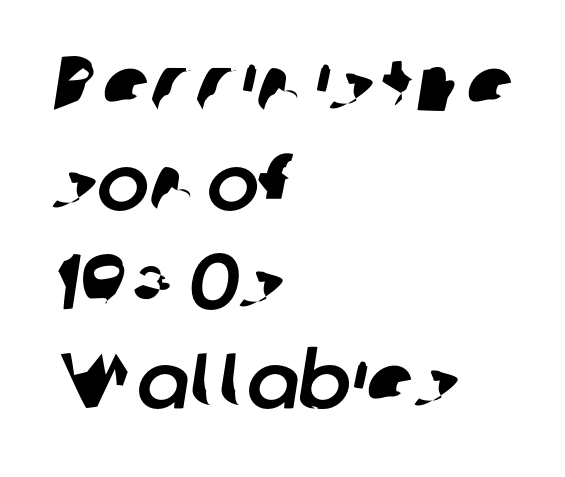
The image shows 78 px sans-serif type; set left-aligned, normal line spacing (1.27x), normal letter spacing, not underlined; low stroke contrast and a medium x-height.
